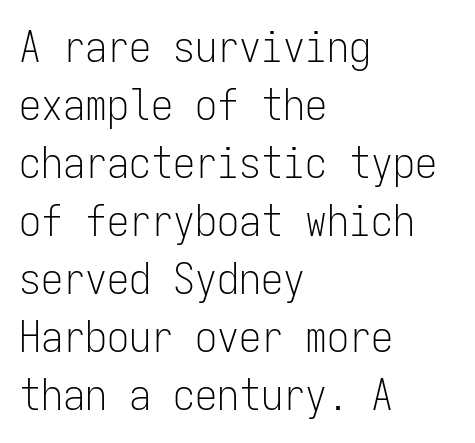
The image shows 44 px light, condensed sans-serif type, upright, monospaced; set left-aligned, normal line spacing (1.32x), normal letter spacing, not underlined; low stroke contrast and a medium x-height.
